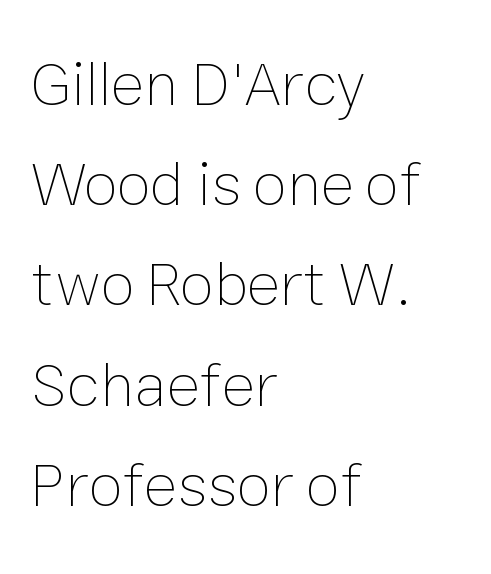
{"italic": "no", "bold": "no", "weight": "thin", "width": "normal", "stroke_contrast": "low", "x_height": "medium", "monospaced": "no", "underline": "no", "align": "left", "line_spacing": "normal", "line_spacing_ratio": 1.59, "letter_spacing": "normal", "letter_spacing_em": 0.0, "glyph_px": 63}
